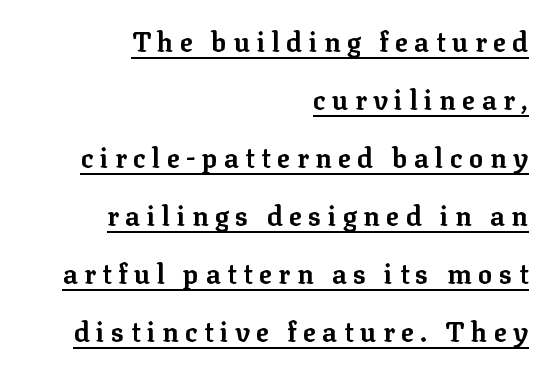
{"italic": "no", "bold": "yes", "underline": "yes", "align": "right", "line_spacing": "loose", "line_spacing_ratio": 2.15, "letter_spacing": "wide", "letter_spacing_em": 0.24, "glyph_px": 27}
